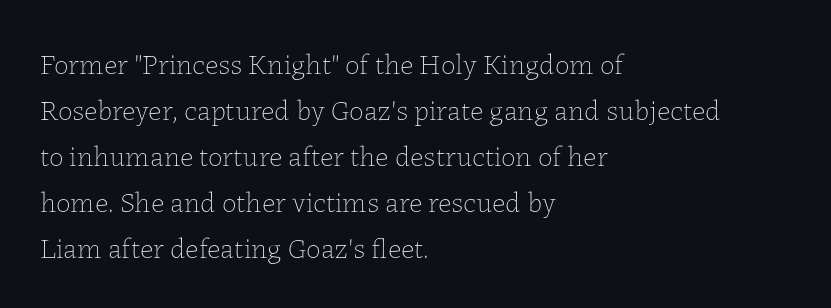
Short note: letters normally spaced. Honestly, there is no underline to notice here at all. Reading down the block, your eye returns to a fixed left position each line. Each letter keeps its own natural width here, so spacing adapts to shape.
